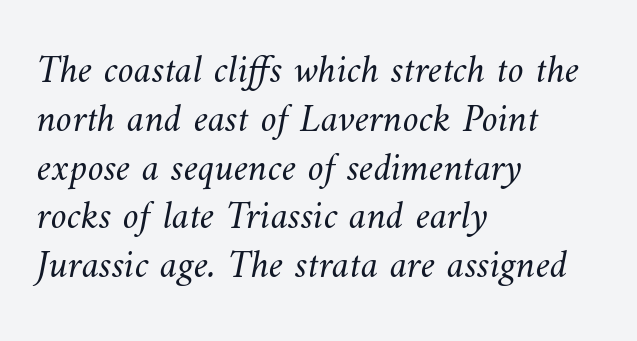
Q: Is the text bold? A: No.
Q: Is the text underlined? A: No.
Q: How is the paragraph aligned? A: Left-aligned.
Q: Is the spacing between letters normal or unusually wide? A: Normal.
Q: Width (condensed, normal, or wide)? A: Normal.
Q: Stroke contrast? A: Medium.
Q: x-height? A: Small.
Q: Monospaced? A: No.
